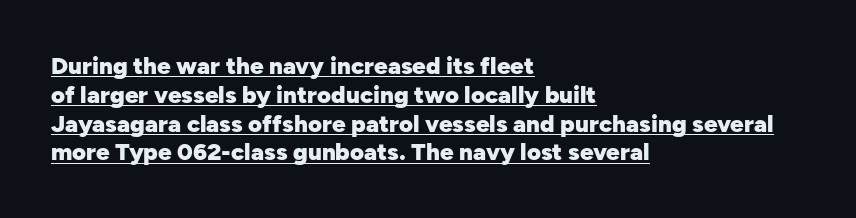
{"italic": "no", "bold": "yes", "underline": "yes", "align": "left", "line_spacing_ratio": 1.2, "letter_spacing": "normal", "letter_spacing_em": 0.0, "glyph_px": 24}
